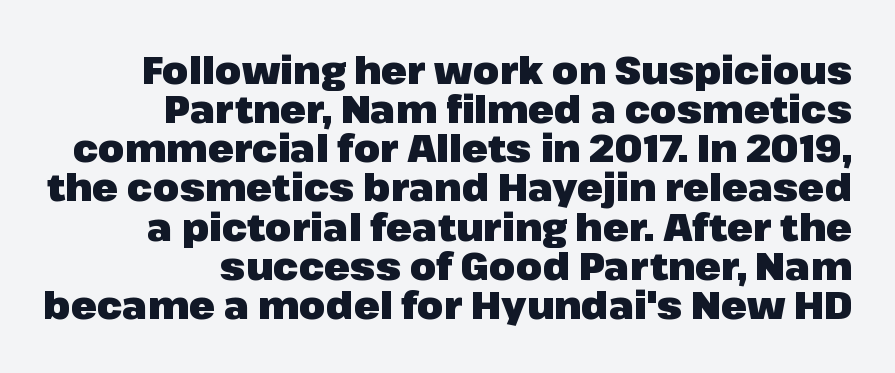
{"serif": "no", "italic": "no", "bold": "yes", "weight": "heavy", "width": "normal", "stroke_contrast": "low", "x_height": "medium", "monospaced": "no", "underline": "no", "line_spacing": "tight", "line_spacing_ratio": 1.03, "letter_spacing": "normal", "letter_spacing_em": 0.0, "glyph_px": 38}
